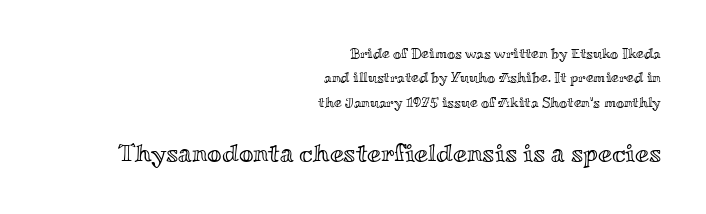
The image shows 25 px text type, upright; set right-aligned, line spacing 1.75x, normal letter spacing, not underlined; the second (bottom) block is 1.79x larger.
